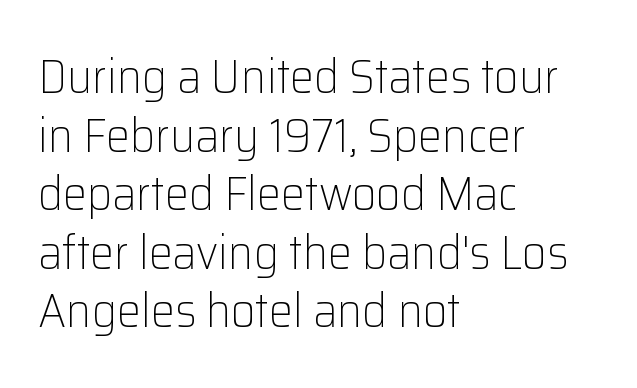
{"serif": "no", "italic": "no", "bold": "no", "weight": "light", "width": "normal", "stroke_contrast": "low", "x_height": "medium", "monospaced": "no", "underline": "no", "align": "left", "line_spacing_ratio": 1.22, "letter_spacing": "normal", "letter_spacing_em": 0.0, "glyph_px": 48}
